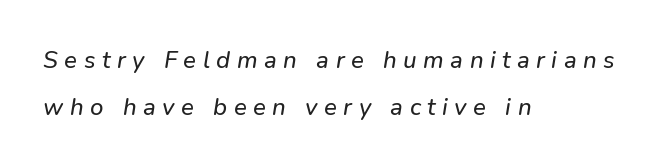
The image shows 24 px text type, italic (leaning right); set left-aligned, loose line spacing (1.94x), unusually wide letter spacing (+0.27 em), not underlined.
